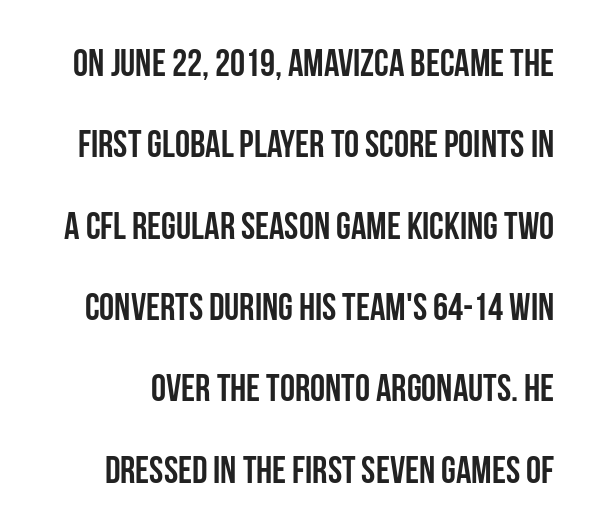
The rendering keeps characters at their native spacing. Beneath every word, the page is bare. This sample uses a sans-serif face. You can tell it's not italic because the verticals are truly vertical.
